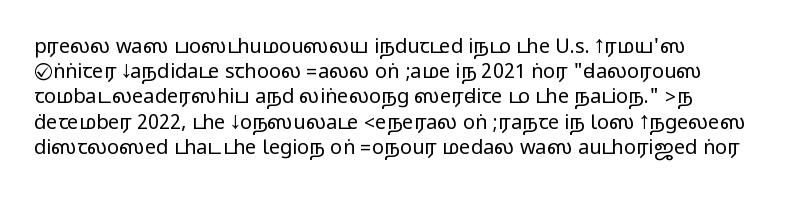
{"italic": "no", "underline": "no", "align": "left", "line_spacing": "normal", "line_spacing_ratio": 1.26, "letter_spacing": "normal", "letter_spacing_em": 0.0, "glyph_px": 20}
